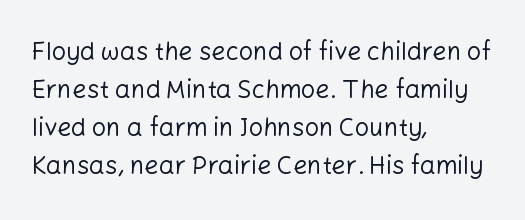
{"italic": "no", "bold": "no", "underline": "no", "align": "left", "line_spacing": "normal", "line_spacing_ratio": 1.52, "letter_spacing": "normal", "letter_spacing_em": 0.0, "glyph_px": 25}
